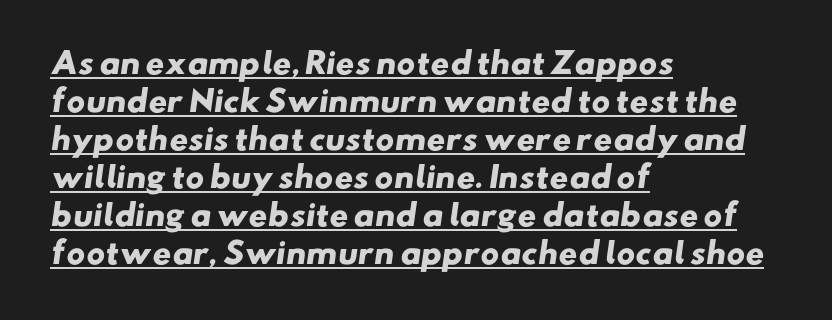
Q: Is the text bold? A: Yes.
Q: Is the typeface a serif or a sans-serif typeface? A: Sans-serif.
Q: Is the text underlined? A: Yes.
Q: How is the paragraph aligned? A: Left-aligned.
Q: Is the spacing between letters normal or unusually wide? A: Normal.
Q: Is the spacing between lines tight, normal or loose? A: Normal.
Q: Width (condensed, normal, or wide)? A: Wide.
Q: Stroke contrast? A: Low.
Q: x-height? A: Small.
Q: Monospaced? A: No.
